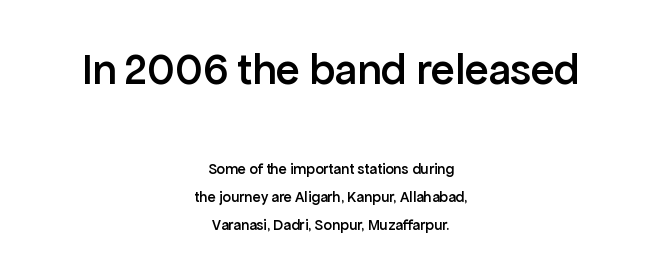
The block sitting higher on the canvas is the one with enlarged characters. Which margin do the lines hug? Neither — every line sits in the middle. These words are printed semibold, heavier than regular yet not bold. In terms of letterform style, serifs are entirely absent. This sample has the flowing, uneven cadence of proportional lettering. Only glyphs here, with clear space below each row.
